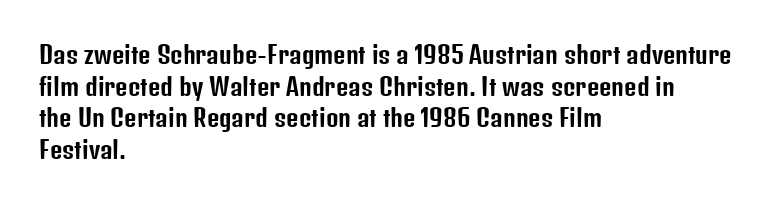
The image shows 24 px text type, upright; set left-aligned, normal line spacing (1.32x), normal letter spacing, not underlined.
